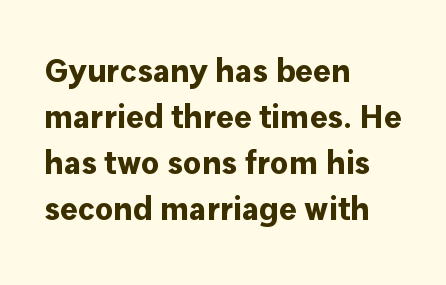
Q: Is the text bold? A: Yes.
Q: Is the text italic (slanted)? A: No, it is upright.
Q: Is the typeface a serif or a sans-serif typeface? A: Sans-serif.
Q: Is the text underlined? A: No.
Q: How is the paragraph aligned? A: Left-aligned.
Q: Is the spacing between letters normal or unusually wide? A: Normal.
Q: Is the spacing between lines tight, normal or loose? A: Normal.
Q: Width (condensed, normal, or wide)? A: Normal.
Q: Stroke contrast? A: Low.
Q: x-height? A: Medium.
Q: Monospaced? A: No.
